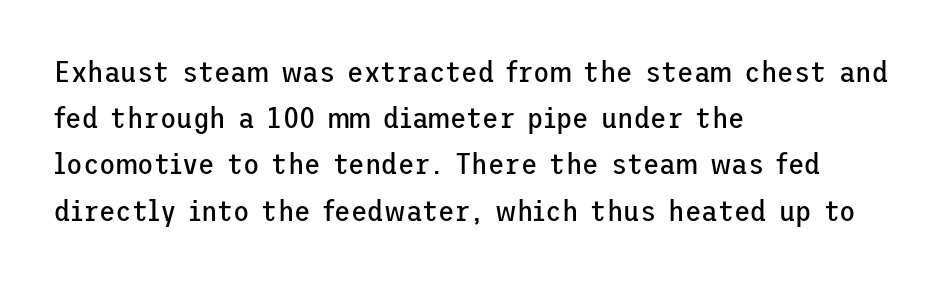
Examine the stroke ends and you'll find no serifs. A clean baseline with only descenders dipping below it. Does the lettering tilt? It doesn't — this is upright. Weight: in the light-to-regular range. Characters follow at the spacing the type designer built in. Layout note: lines flush left.
